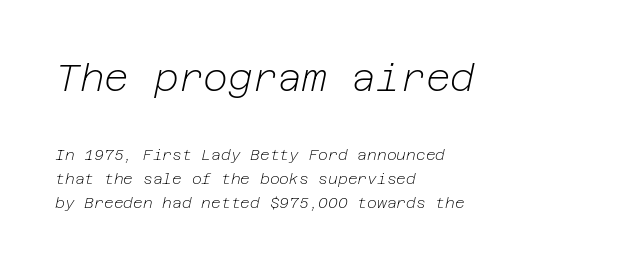
Which margin do the lines hug? The left one — the right edge is uneven. Successive baselines arrive at the customary interval. A typesetter would call this zero additional tracking. Underline: absent. Weight: in the light-to-regular range.
